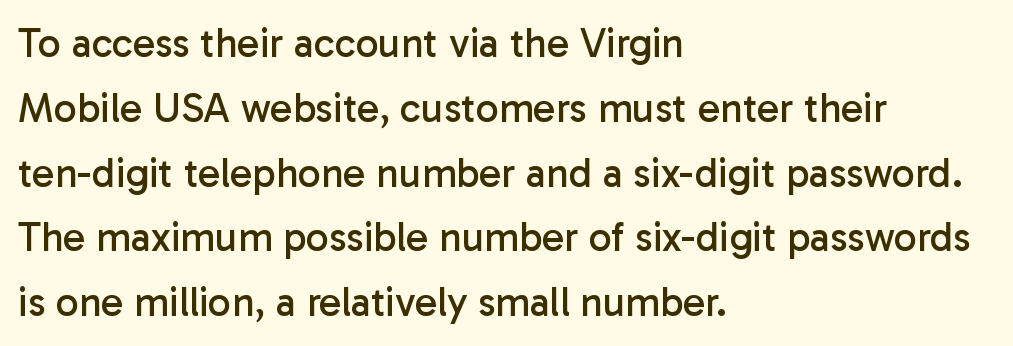
Q: Is the text bold? A: No.
Q: Is the text italic (slanted)? A: No, it is upright.
Q: Is the typeface a serif or a sans-serif typeface? A: Sans-serif.
Q: Is the text underlined? A: No.
Q: How is the paragraph aligned? A: Left-aligned.
Q: Is the spacing between letters normal or unusually wide? A: Normal.
Q: Is the spacing between lines tight, normal or loose? A: Normal.
Q: Width (condensed, normal, or wide)? A: Normal.
Q: Stroke contrast? A: Low.
Q: x-height? A: Medium.
Q: Monospaced? A: No.
